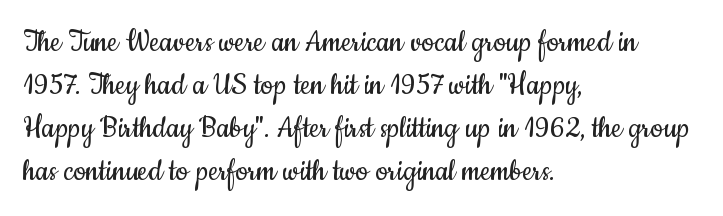
Q: Is the text bold? A: No.
Q: Is the text italic (slanted)? A: Yes.
Q: Is the typeface a serif or a sans-serif typeface? A: Sans-serif.
Q: Is the text underlined? A: No.
Q: How is the paragraph aligned? A: Left-aligned.
Q: Is the spacing between letters normal or unusually wide? A: Normal.
Q: Width (condensed, normal, or wide)? A: Condensed.
Q: Stroke contrast? A: Low.
Q: x-height? A: Small.
Q: Monospaced? A: No.
